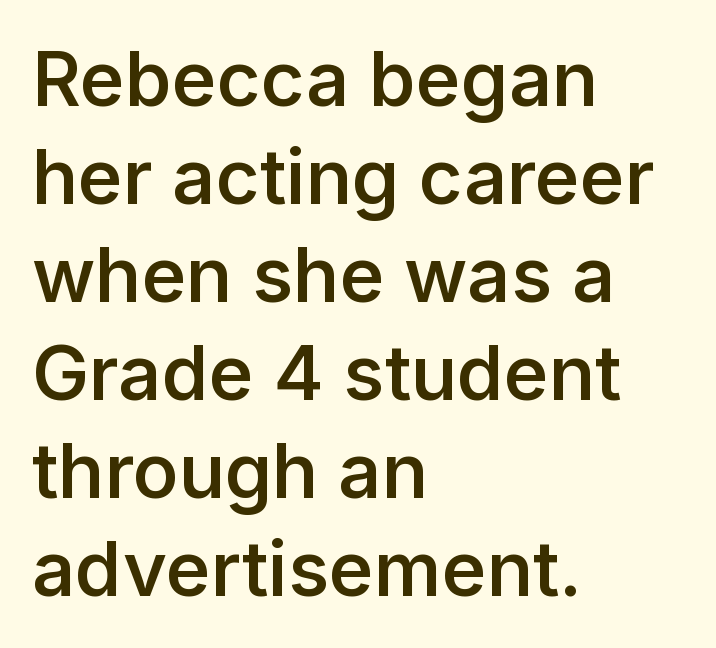
Nope, not italic — everything's standing straight. The words here are not underlined. The designer went with a sans here, leaving each stem footless. Character widths vary here, with narrow letters taking less room than wide ones.
